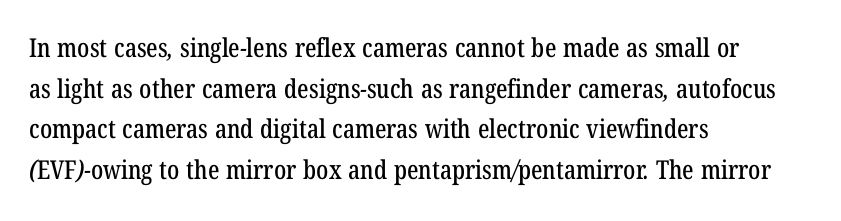
Q: Is the text underlined? A: No.
Q: How is the paragraph aligned? A: Left-aligned.
Q: Is the spacing between letters normal or unusually wide? A: Normal.
Q: Is the spacing between lines tight, normal or loose? A: Normal.
